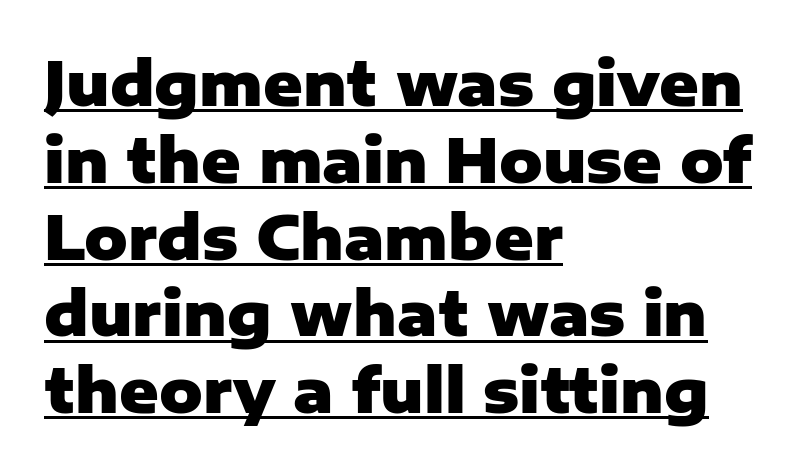
Q: Is the text bold? A: Yes.
Q: Is the text italic (slanted)? A: No, it is upright.
Q: Is the typeface a serif or a sans-serif typeface? A: Sans-serif.
Q: Is the text underlined? A: Yes.
Q: How is the paragraph aligned? A: Left-aligned.
Q: Is the spacing between letters normal or unusually wide? A: Normal.
Q: Is the spacing between lines tight, normal or loose? A: Normal.
Q: Width (condensed, normal, or wide)? A: Normal.
Q: Stroke contrast? A: Low.
Q: x-height? A: Medium.
Q: Monospaced? A: No.
